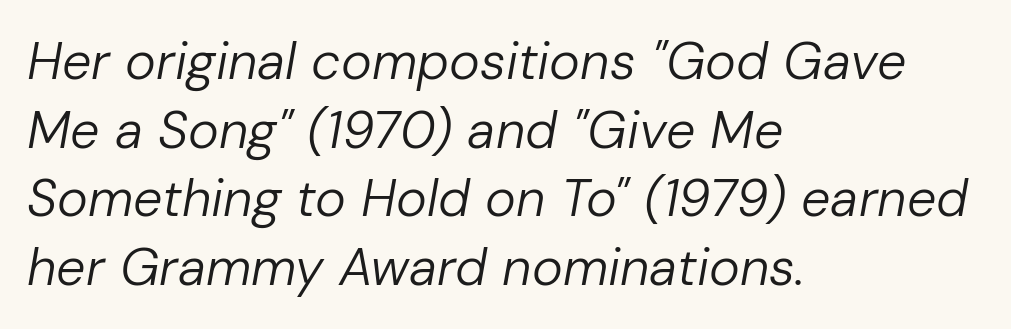
This sample has the flowing, uneven cadence of proportional lettering. The baseline area is clear. Line spacing here is normal. Ink coverage per letter is moderate at most. Default kerning and tracking; the words read as compact shapes. The rendering anchors every line to the left-hand side.
